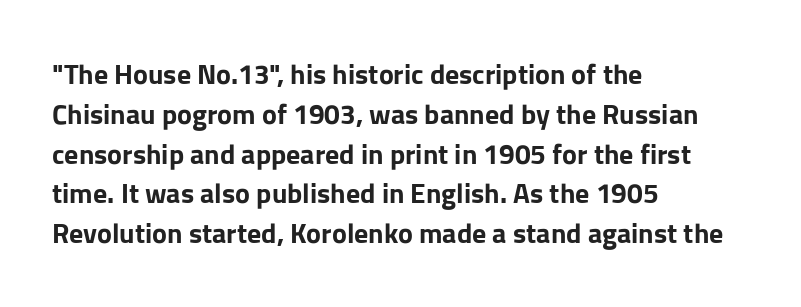
Q: Is the text bold? A: Yes.
Q: Is the text italic (slanted)? A: No, it is upright.
Q: Is the typeface a serif or a sans-serif typeface? A: Sans-serif.
Q: Is the text underlined? A: No.
Q: How is the paragraph aligned? A: Left-aligned.
Q: Is the spacing between letters normal or unusually wide? A: Normal.
Q: Is the spacing between lines tight, normal or loose? A: Normal.
Q: Width (condensed, normal, or wide)? A: Normal.
Q: Stroke contrast? A: Low.
Q: x-height? A: Medium.
Q: Monospaced? A: No.
